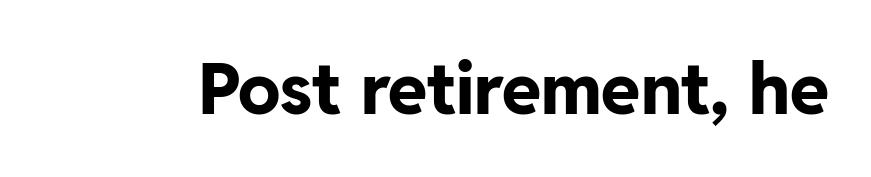
{"serif": "no", "italic": "no", "bold": "yes", "weight": "bold", "width": "normal", "stroke_contrast": "low", "x_height": "medium", "monospaced": "no", "underline": "no", "letter_spacing": "normal", "letter_spacing_em": 0.0, "glyph_px": 71}
